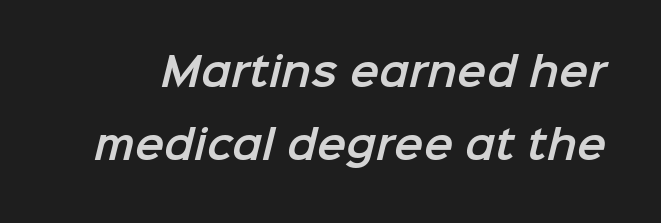
Q: Is the typeface a serif or a sans-serif typeface? A: Sans-serif.
Q: Is the text underlined? A: No.
Q: Is the spacing between letters normal or unusually wide? A: Normal.
Q: Width (condensed, normal, or wide)? A: Normal.
Q: Stroke contrast? A: Low.
Q: x-height? A: Medium.
Q: Monospaced? A: No.
